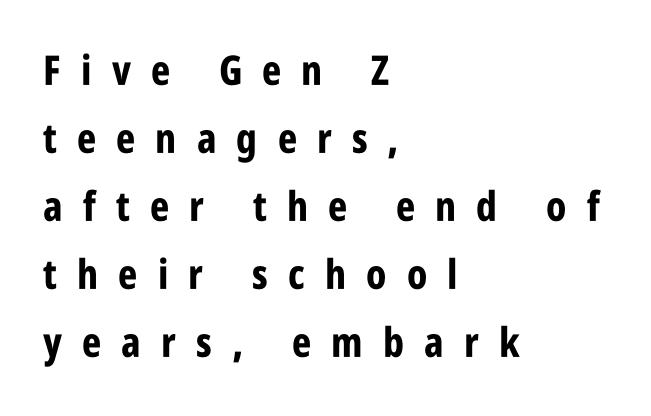
The setting favours the left margin, as ordinary paragraphs usually do. Is this a fixed-width face? No — the glyphs have proportional, varying widths. Anything drawn beneath the words? Only blank space. The rendering inserts visible extra space after every character. Is there any slant? The stems are plumb.
